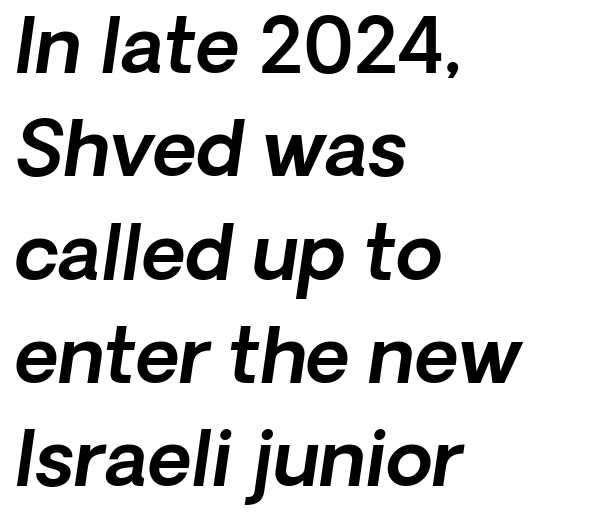
{"serif": "no", "width": "normal", "x_height": "medium", "monospaced": "no", "underline": "no", "align": "left", "line_spacing": "normal", "line_spacing_ratio": 1.36, "letter_spacing": "normal", "letter_spacing_em": 0.0, "glyph_px": 76}
